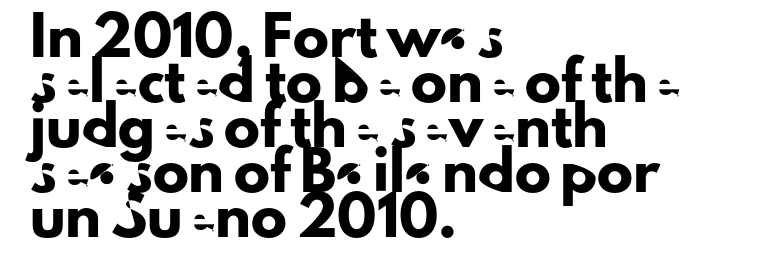
Q: Is the text italic (slanted)? A: No, it is upright.
Q: Is the typeface a serif or a sans-serif typeface? A: Sans-serif.
Q: Is the text underlined? A: No.
Q: How is the paragraph aligned? A: Left-aligned.
Q: Is the spacing between letters normal or unusually wide? A: Normal.
Q: Is the spacing between lines tight, normal or loose? A: Normal.
Q: Width (condensed, normal, or wide)? A: Normal.
Q: Stroke contrast? A: Low.
Q: x-height? A: Small.
Q: Monospaced? A: No.
